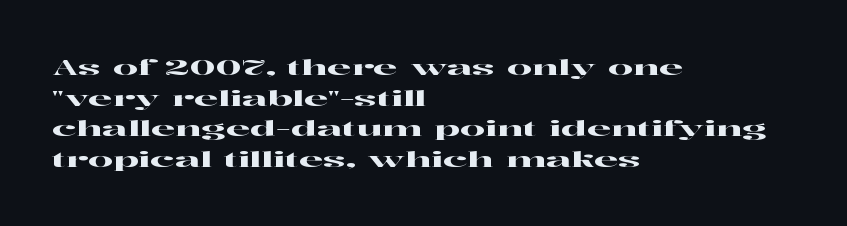
Q: Is the text italic (slanted)? A: No, it is upright.
Q: Is the text underlined? A: No.
Q: How is the paragraph aligned? A: Left-aligned.
Q: Is the spacing between letters normal or unusually wide? A: Normal.
Q: Is the spacing between lines tight, normal or loose? A: Normal.
